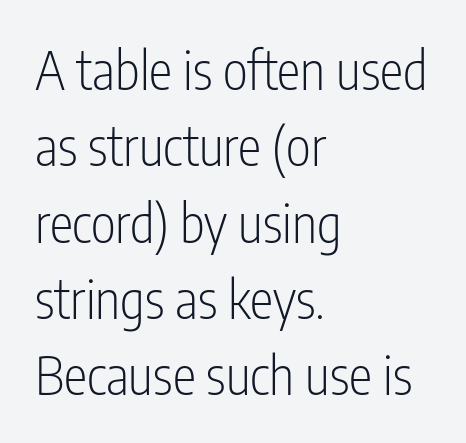
The image shows 53 px light, condensed sans-serif type, upright; set left-aligned, normal line spacing (1.44x), normal letter spacing, not underlined; low stroke contrast and a medium x-height.
